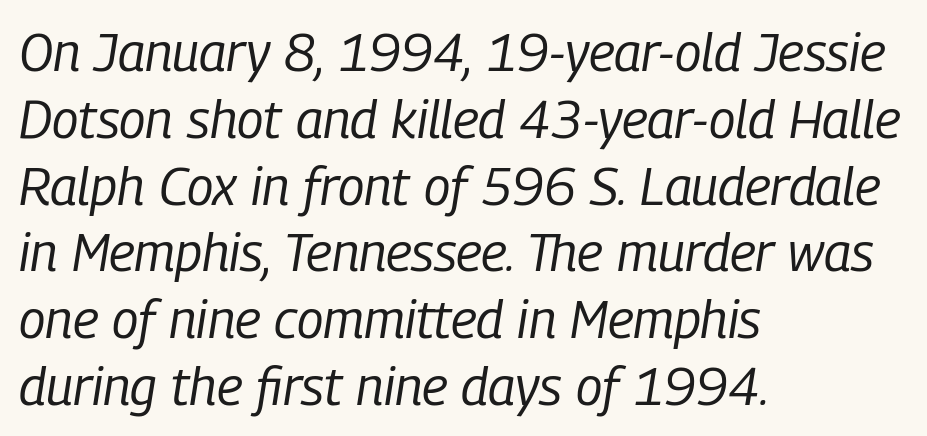
Q: Is the text bold? A: No.
Q: Is the text italic (slanted)? A: Yes, it leans right by about 9 degrees.
Q: Is the text underlined? A: No.
Q: How is the paragraph aligned? A: Left-aligned.
Q: Is the spacing between letters normal or unusually wide? A: Normal.
Q: Is the spacing between lines tight, normal or loose? A: Normal.
Q: Width (condensed, normal, or wide)? A: Condensed.
Q: Stroke contrast? A: Low.
Q: x-height? A: Medium.
Q: Monospaced? A: No.
